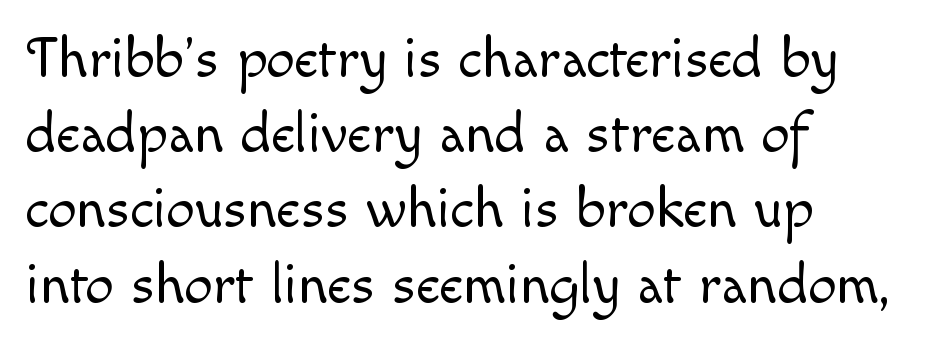
{"italic": "no", "bold": "no", "weight": "light", "width": "normal", "x_height": "small", "monospaced": "no", "underline": "no", "align": "left", "line_spacing": "normal", "line_spacing_ratio": 1.32, "letter_spacing": "normal", "letter_spacing_em": 0.0, "glyph_px": 57}
